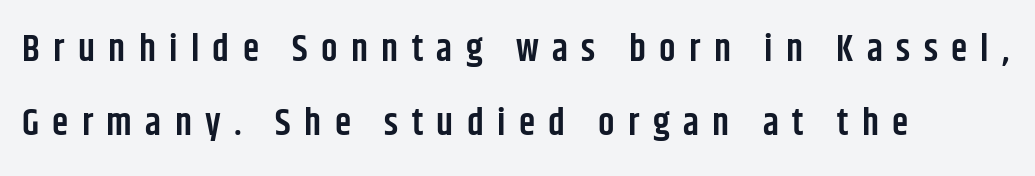
{"serif": "no", "italic": "no", "bold": "semi", "weight": "semibold", "width": "condensed", "stroke_contrast": "low", "x_height": "large", "monospaced": "no", "underline": "no", "align": "left", "line_spacing": "loose", "line_spacing_ratio": 2.01, "letter_spacing": "wide", "letter_spacing_em": 0.36, "glyph_px": 37}
